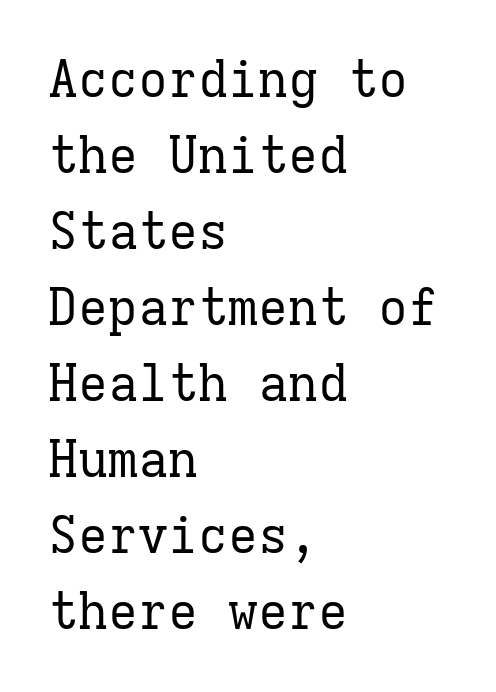
This sample uses an upright cut, with every glyph sitting square on the baseline. The lines sit at an ordinary, default distance from one another. I'd call this a serif setting — the letters wear small feet. The passage shown is typed in a monospace face where columns stay perfectly aligned. These lines are set flush left with a ragged right edge. Counters stay open thanks to moderate or lighter strokes.
